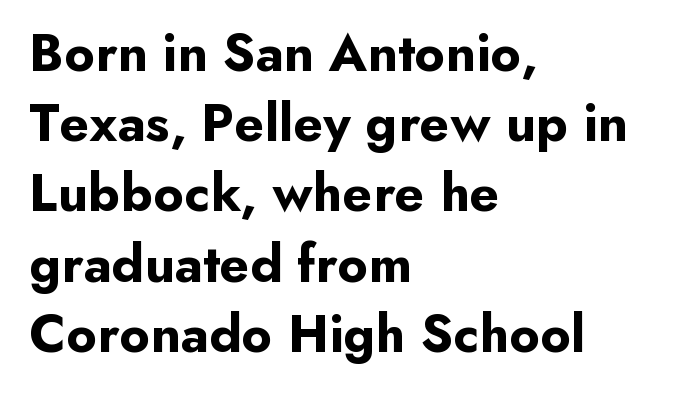
Rule under the text: the space is simply empty. A student would call this left alignment; a typographer would say flush left, rag right. These lines are rendered in a variable-pitch font. Nothing sits at the stroke ends, so this counts as sans-serif.
